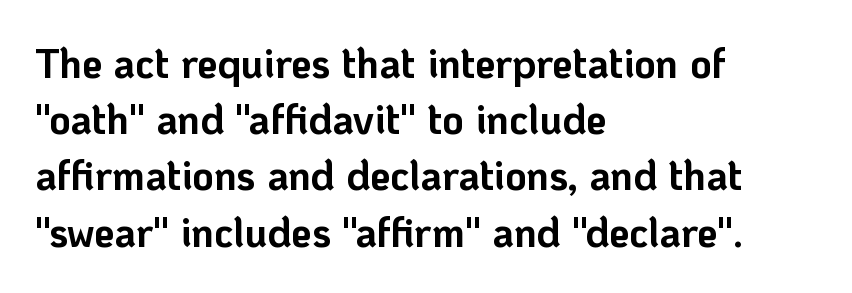
The image shows 41 px bold sans-serif type, upright; set left-aligned, normal line spacing (1.37x), normal letter spacing, not underlined; low stroke contrast and a medium x-height.
